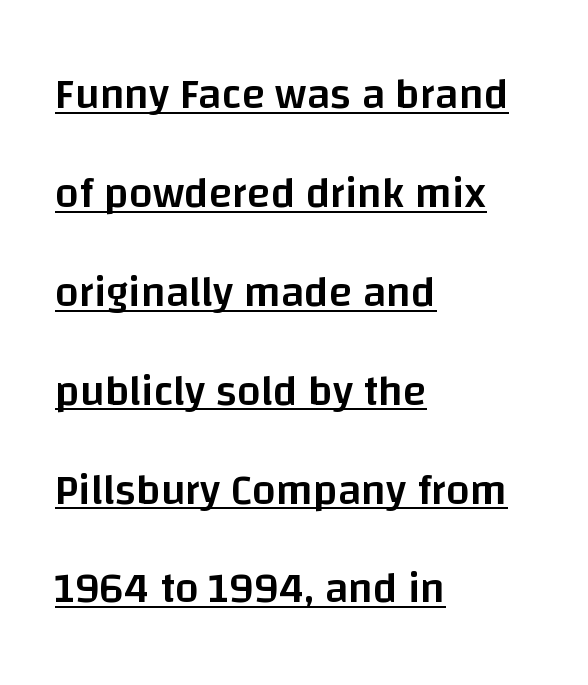
Q: Is the text bold? A: Semi-bold.
Q: Is the text italic (slanted)? A: No, it is upright.
Q: Is the typeface a serif or a sans-serif typeface? A: Sans-serif.
Q: Is the text underlined? A: Yes.
Q: How is the paragraph aligned? A: Left-aligned.
Q: Is the spacing between letters normal or unusually wide? A: Normal.
Q: Is the spacing between lines tight, normal or loose? A: Loose.
Q: Width (condensed, normal, or wide)? A: Normal.
Q: Stroke contrast? A: Low.
Q: x-height? A: Large.
Q: Monospaced? A: No.
